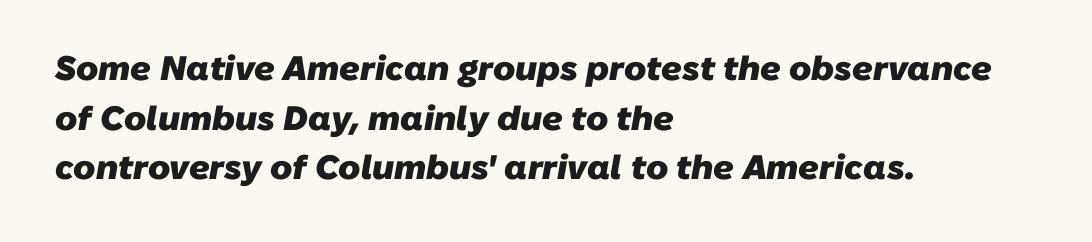
The image shows 34 px heavy sans-serif type; set left-aligned, normal line spacing (1.46x), normal letter spacing, not underlined; low stroke contrast and a medium x-height.
